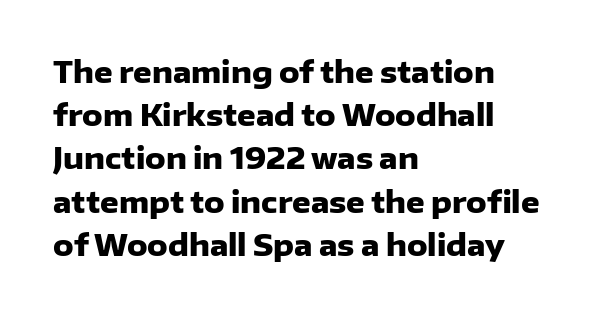
{"serif": "no", "italic": "no", "bold": "yes", "weight": "heavy", "width": "normal", "stroke_contrast": "low", "x_height": "medium", "monospaced": "no", "underline": "no", "align": "left", "line_spacing": "normal", "line_spacing_ratio": 1.49, "letter_spacing": "normal", "letter_spacing_em": 0.0, "glyph_px": 29}
